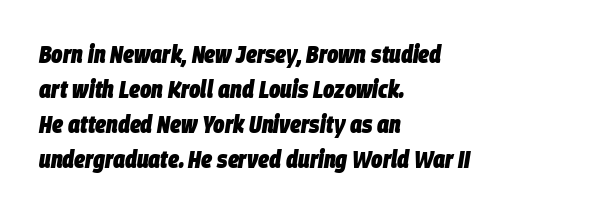
Q: Is the text bold? A: Yes.
Q: Is the text italic (slanted)? A: Yes, it leans right by about 9 degrees.
Q: Is the text underlined? A: No.
Q: How is the paragraph aligned? A: Left-aligned.
Q: Is the spacing between letters normal or unusually wide? A: Normal.
Q: Is the spacing between lines tight, normal or loose? A: Normal.
